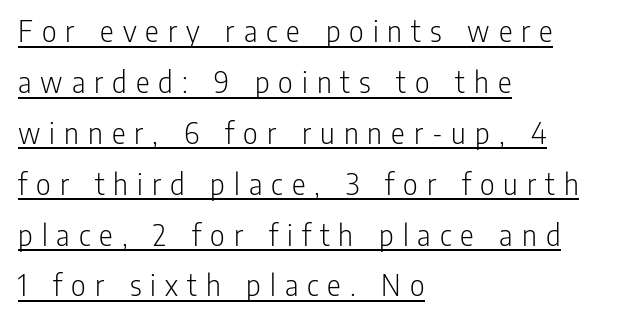
The axis of the letterforms is exactly vertical. A baseline rule has been typeset under these characters. Vertically, the passage feels balanced, rows spaced as you'd expect. Students, note that the glyphs here are deliberately spaced far apart.
